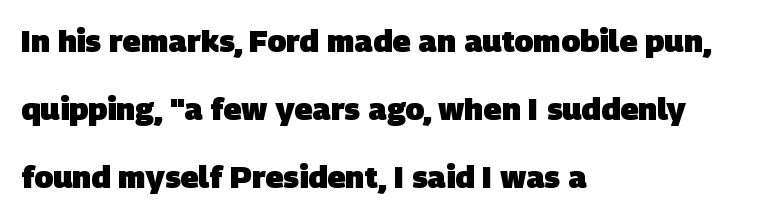
Is this a fixed-width face? No — the glyphs have proportional, varying widths. Is this a sans? Yes — the strokes have no serifs. The lines in this sample share a left origin and differ only in where they stop. Does the leading feel generous? Absolutely, it's lavish.
